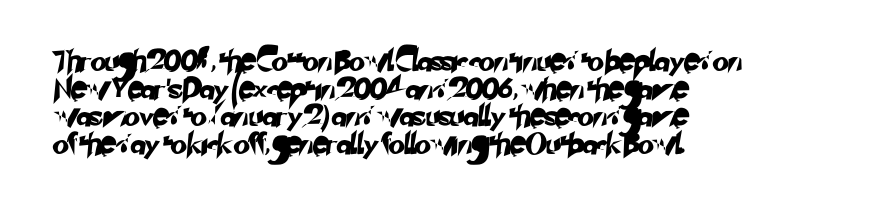
The leading is moderate, giving the passage an even texture. The text block is weighted toward the left margin, trailing off unevenly rightward. Look at the tracking — it's just the regular setting, nothing added. Honestly, there is no underline to notice here at all.
